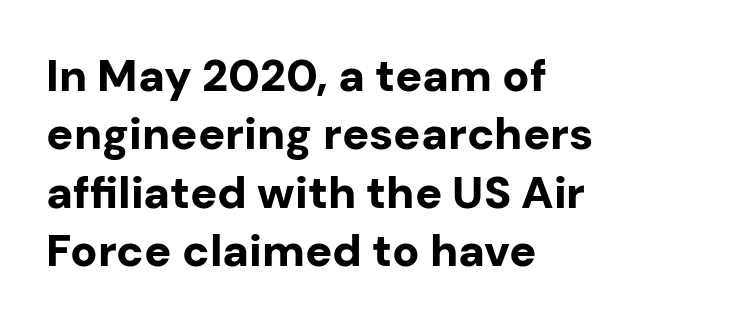
{"serif": "no", "italic": "no", "bold": "yes", "weight": "bold", "width": "normal", "stroke_contrast": "low", "x_height": "medium", "monospaced": "no", "underline": "no", "align": "left", "line_spacing": "normal", "line_spacing_ratio": 1.3, "letter_spacing": "normal", "letter_spacing_em": 0.0, "glyph_px": 45}
